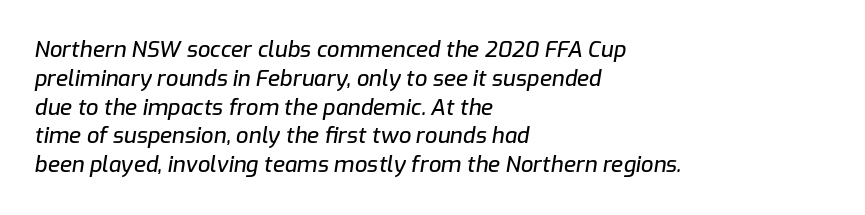
The image shows 22 px text type, italic (leaning right); set left-aligned, normal line spacing (1.31x), normal letter spacing, not underlined.
